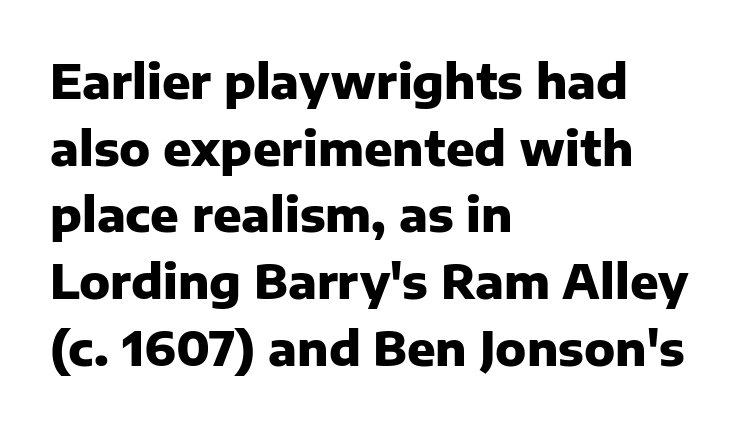
Q: Is the text bold? A: Yes.
Q: Is the text italic (slanted)? A: No, it is upright.
Q: Is the typeface a serif or a sans-serif typeface? A: Sans-serif.
Q: Is the text underlined? A: No.
Q: How is the paragraph aligned? A: Left-aligned.
Q: Is the spacing between letters normal or unusually wide? A: Normal.
Q: Is the spacing between lines tight, normal or loose? A: Normal.
Q: Width (condensed, normal, or wide)? A: Normal.
Q: Stroke contrast? A: Low.
Q: x-height? A: Medium.
Q: Monospaced? A: No.
